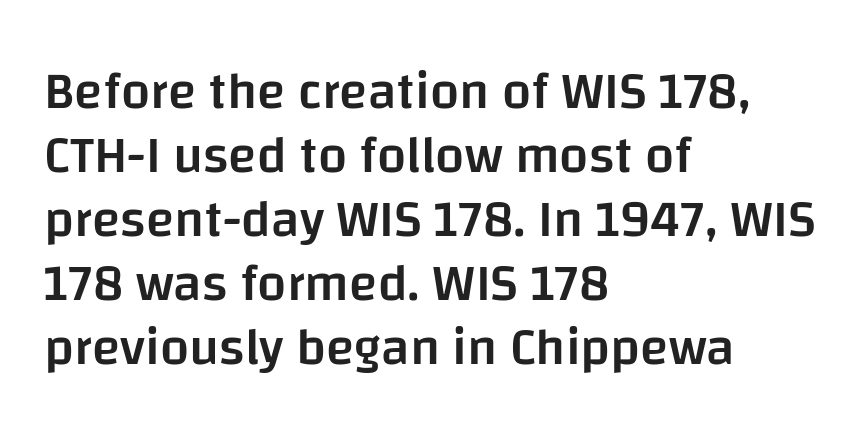
Compared with a centered layout, this one pins lines to the left instead. The face used here is a sans, in the tradition of grotesques and geometrics. The rendering uses natural spacing where letterforms have individual widths. Each word holds together tightly as a unit, with standard inter-letter gaps. Italic: no, the glyphs are upright roman.
